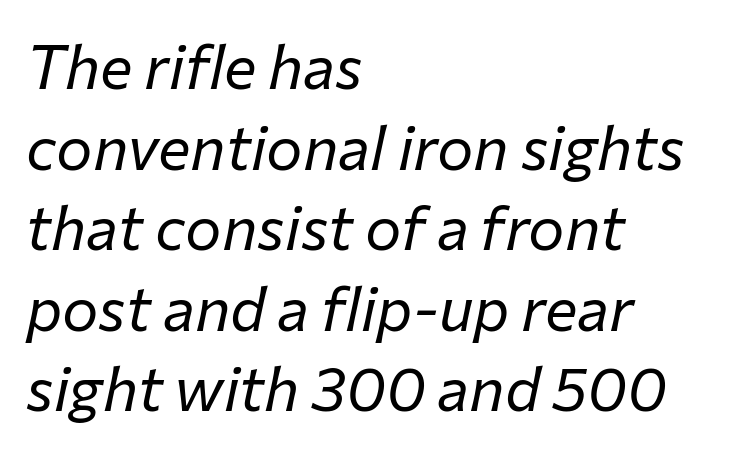
The image shows 61 px regular-weight type, italic (leaning right); set left-aligned, normal line spacing (1.32x), normal letter spacing, not underlined; low stroke contrast and a medium x-height.
